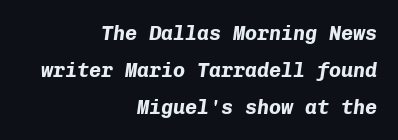
The area under the type is left untouched. Tracking here is standard; glyphs follow each other at the usual distance. Is the type slanted? Yes — the strokes lean at a clear angle. Stroke thickness is high; the sample reads as a true bold. One-word summary of the alignment: right.
